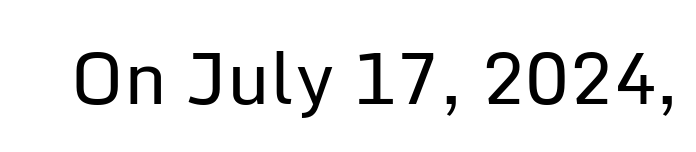
{"serif": "no", "italic": "no", "bold": "no", "weight": "regular", "width": "normal", "stroke_contrast": "low", "x_height": "medium", "monospaced": "no", "underline": "no", "letter_spacing": "normal", "letter_spacing_em": 0.0, "glyph_px": 72}
